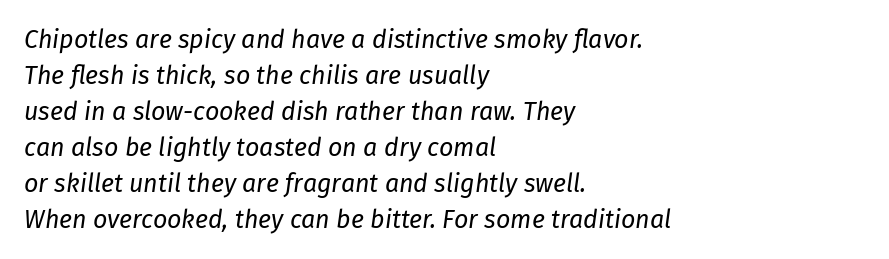
{"italic": "yes", "lean": "right", "slant_degrees": 8, "bold": "no", "underline": "no", "align": "left", "line_spacing": "normal", "line_spacing_ratio": 1.44, "letter_spacing": "normal", "letter_spacing_em": 0.0, "glyph_px": 25}
